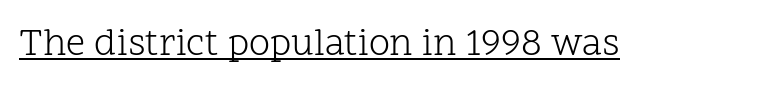
Q: Is the text bold? A: No.
Q: Is the text italic (slanted)? A: No, it is upright.
Q: Is the typeface a serif or a sans-serif typeface? A: Serif.
Q: Is the text underlined? A: Yes.
Q: Is the spacing between letters normal or unusually wide? A: Normal.
Q: Width (condensed, normal, or wide)? A: Normal.
Q: Stroke contrast? A: Low.
Q: x-height? A: Medium.
Q: Monospaced? A: No.
